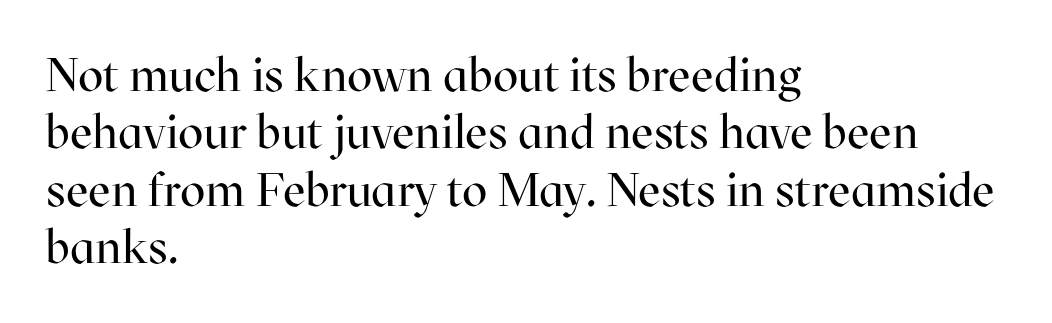
Q: Is the text bold? A: No.
Q: Is the text italic (slanted)? A: No, it is upright.
Q: Is the typeface a serif or a sans-serif typeface? A: Serif.
Q: Is the text underlined? A: No.
Q: How is the paragraph aligned? A: Left-aligned.
Q: Is the spacing between letters normal or unusually wide? A: Normal.
Q: Width (condensed, normal, or wide)? A: Normal.
Q: Stroke contrast? A: High.
Q: x-height? A: Medium.
Q: Monospaced? A: No.
